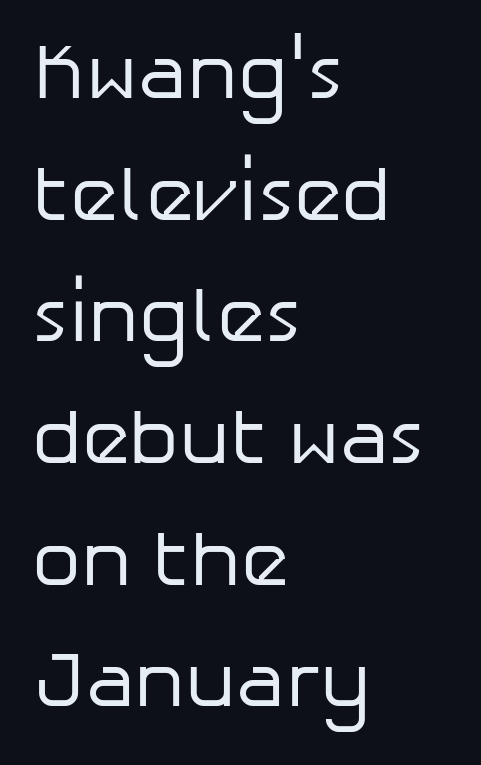
Q: Is the text bold? A: No.
Q: Is the text italic (slanted)? A: No, it is upright.
Q: Is the typeface a serif or a sans-serif typeface? A: Sans-serif.
Q: Is the text underlined? A: No.
Q: How is the paragraph aligned? A: Left-aligned.
Q: Is the spacing between letters normal or unusually wide? A: Normal.
Q: Is the spacing between lines tight, normal or loose? A: Normal.
Q: Width (condensed, normal, or wide)? A: Normal.
Q: Stroke contrast? A: Low.
Q: x-height? A: Medium.
Q: Monospaced? A: No.
